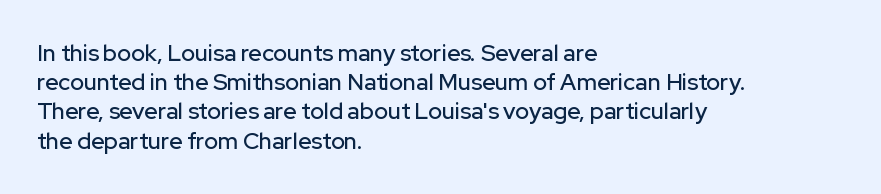
Q: Is the text italic (slanted)? A: No, it is upright.
Q: Is the text underlined? A: No.
Q: How is the paragraph aligned? A: Left-aligned.
Q: Is the spacing between letters normal or unusually wide? A: Normal.
Q: Is the spacing between lines tight, normal or loose? A: Normal.
